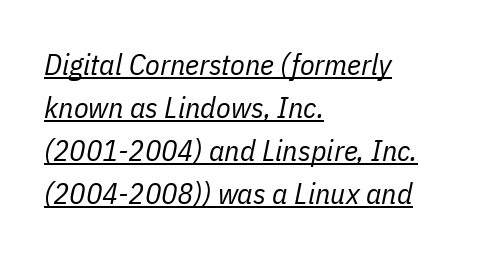
The image shows 30 px regular-weight, condensed type, italic (leaning right); set left-aligned, normal line spacing (1.43x), normal letter spacing, underlined; low stroke contrast and a medium x-height.
